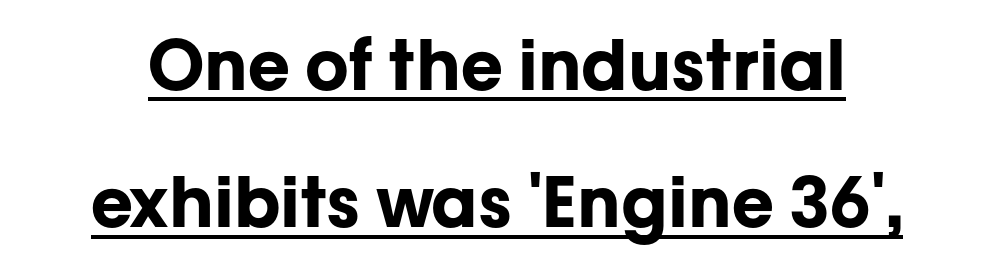
These lines keep a tight, regular rhythm from letter to letter. The passage shown is typed in a proportional face where columns would drift. Stroke terminals: plain, sans-serif. In terms of leading, this rendering errs on the spacious side. This sample carries an underscore along the baseline area. Notice how the stems are strictly vertical — no italics here.
